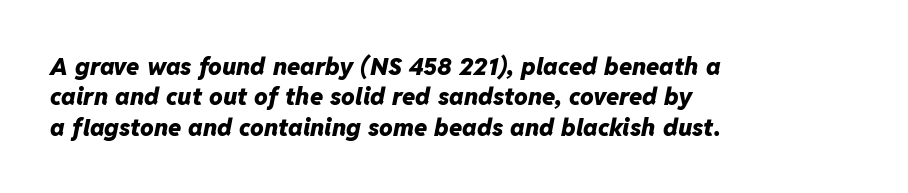
{"italic": "yes", "lean": "right", "slant_degrees": 11, "bold": "yes", "underline": "no", "align": "left", "line_spacing": "normal", "line_spacing_ratio": 1.27, "letter_spacing": "normal", "letter_spacing_em": 0.0, "glyph_px": 24}
